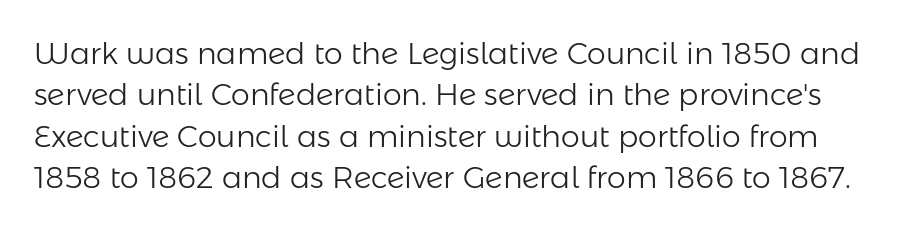
The gap between lines stays unmarked. Upright lettering throughout. Spacing verdict: proportional, widths tailored to each character. No chunkiness to these letters — they're not bold. One glance says typical: line gaps are just what's usual. The gaps between neighbouring characters are ordinary and unremarkable.
